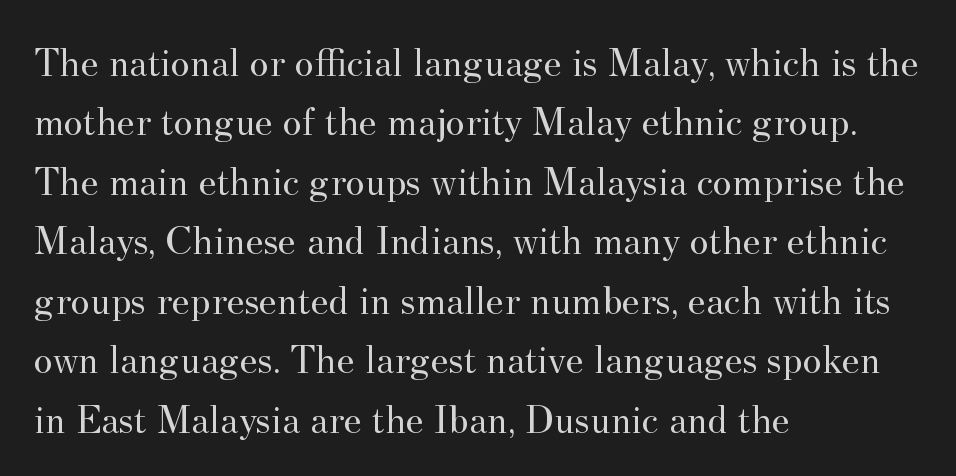
{"serif": "yes", "italic": "no", "bold": "no", "weight": "regular", "width": "normal", "stroke_contrast": "medium", "x_height": "small", "monospaced": "no", "underline": "no", "align": "left", "line_spacing": "normal", "line_spacing_ratio": 1.45, "letter_spacing": "normal", "letter_spacing_em": 0.0, "glyph_px": 41}
